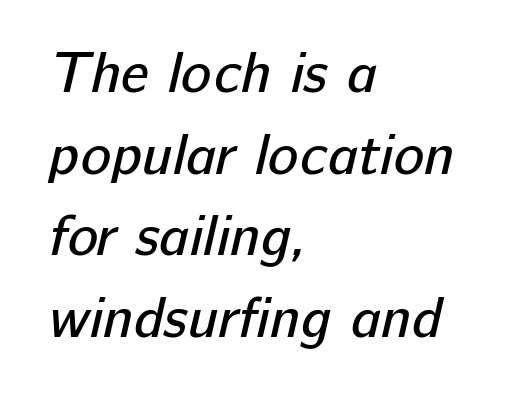
{"serif": "no", "bold": "no", "weight": "regular", "width": "normal", "stroke_contrast": "low", "x_height": "medium", "monospaced": "no", "underline": "no", "align": "left", "line_spacing": "normal", "line_spacing_ratio": 1.43, "letter_spacing": "normal", "letter_spacing_em": 0.0, "glyph_px": 57}
